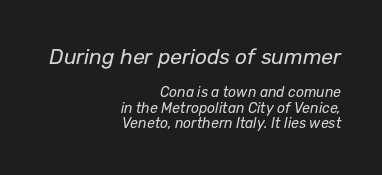
{"italic": "yes", "lean": "right", "slant_degrees": 12, "bold": "no", "underline": "no", "align": "right", "line_spacing": "tight", "line_spacing_ratio": 1.11, "letter_spacing": "normal", "letter_spacing_em": 0.0, "larger_block": "first", "size_ratio": 1.5, "glyph_px": 21}
